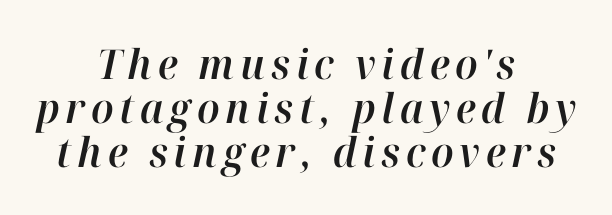
{"italic": "yes", "lean": "right", "slant_degrees": 12, "width": "normal", "stroke_contrast": "high", "x_height": "medium", "monospaced": "no", "underline": "no", "align": "center", "line_spacing": "tight", "line_spacing_ratio": 1.07, "glyph_px": 41}
